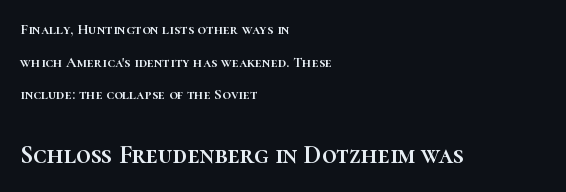
Look at the glyph heights: the lower group is clearly the bigger setting. Italic? Not at all — the glyphs are vertical. Words appear dense and cohesive because spacing is normal. Nobody drew a line under any word here. Vertical spacing — loose.
